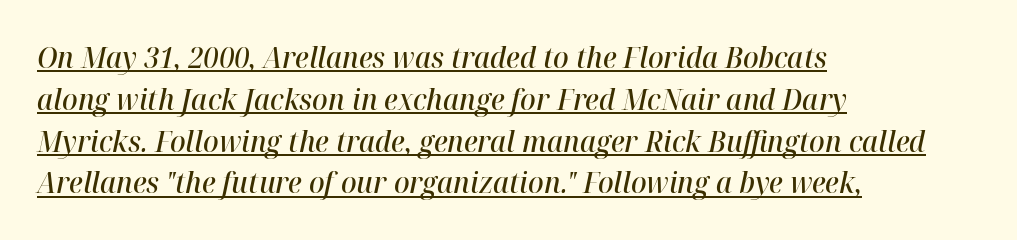
The image shows 29 px semibold type, italic (leaning right); set left-aligned, normal line spacing (1.44x), normal letter spacing, underlined; high stroke contrast and a medium x-height.
